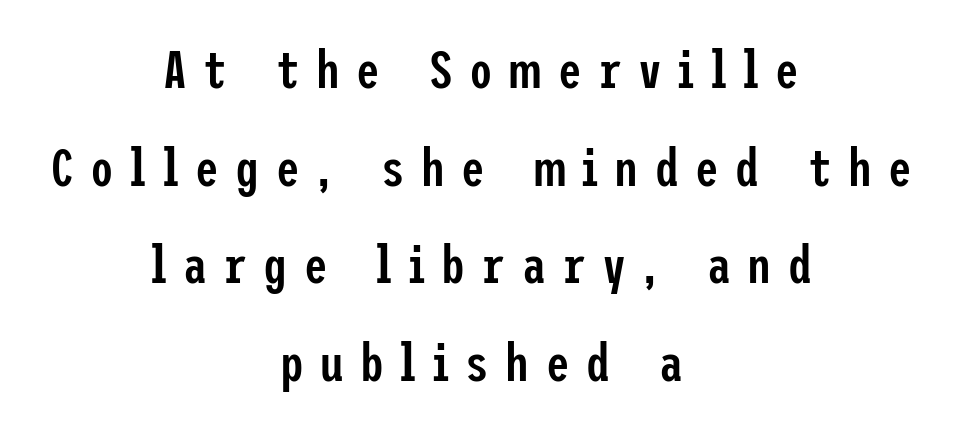
The image shows 53 px semibold, condensed sans-serif type, upright; set centered, line spacing 1.84x, unusually wide letter spacing (+0.31 em), not underlined; low stroke contrast and a medium x-height.
